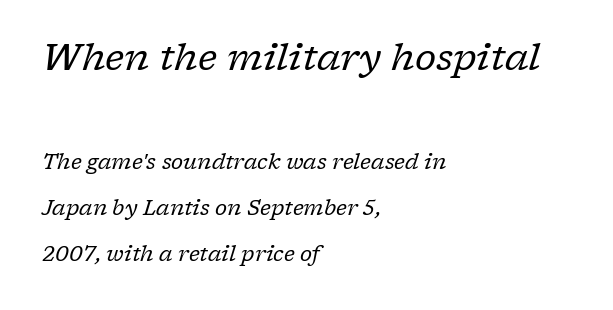
{"serif": "yes", "italic": "yes", "lean": "right", "slant_degrees": 17, "bold": "no", "weight": "regular", "width": "normal", "stroke_contrast": "low", "x_height": "medium", "monospaced": "no", "underline": "no", "align": "left", "line_spacing": "loose", "line_spacing_ratio": 2.2, "letter_spacing": "normal", "letter_spacing_em": 0.0, "larger_block": "first", "size_ratio": 1.76, "glyph_px": 37}
